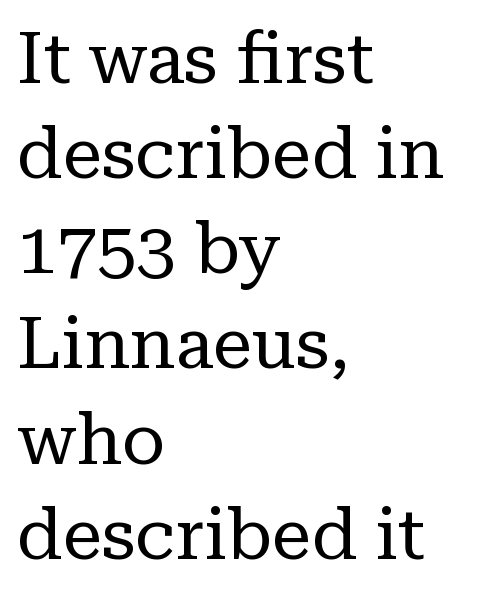
Q: Is the text bold? A: No.
Q: Is the text italic (slanted)? A: No, it is upright.
Q: Is the typeface a serif or a sans-serif typeface? A: Serif.
Q: Is the text underlined? A: No.
Q: How is the paragraph aligned? A: Left-aligned.
Q: Is the spacing between letters normal or unusually wide? A: Normal.
Q: Is the spacing between lines tight, normal or loose? A: Normal.
Q: Width (condensed, normal, or wide)? A: Normal.
Q: Stroke contrast? A: Low.
Q: x-height? A: Medium.
Q: Monospaced? A: No.
